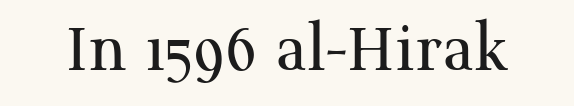
Q: Is the text bold? A: No.
Q: Is the text italic (slanted)? A: No, it is upright.
Q: Is the typeface a serif or a sans-serif typeface? A: Serif.
Q: Is the text underlined? A: No.
Q: Is the spacing between letters normal or unusually wide? A: Normal.
Q: Width (condensed, normal, or wide)? A: Normal.
Q: Stroke contrast? A: Medium.
Q: x-height? A: Medium.
Q: Monospaced? A: No.
